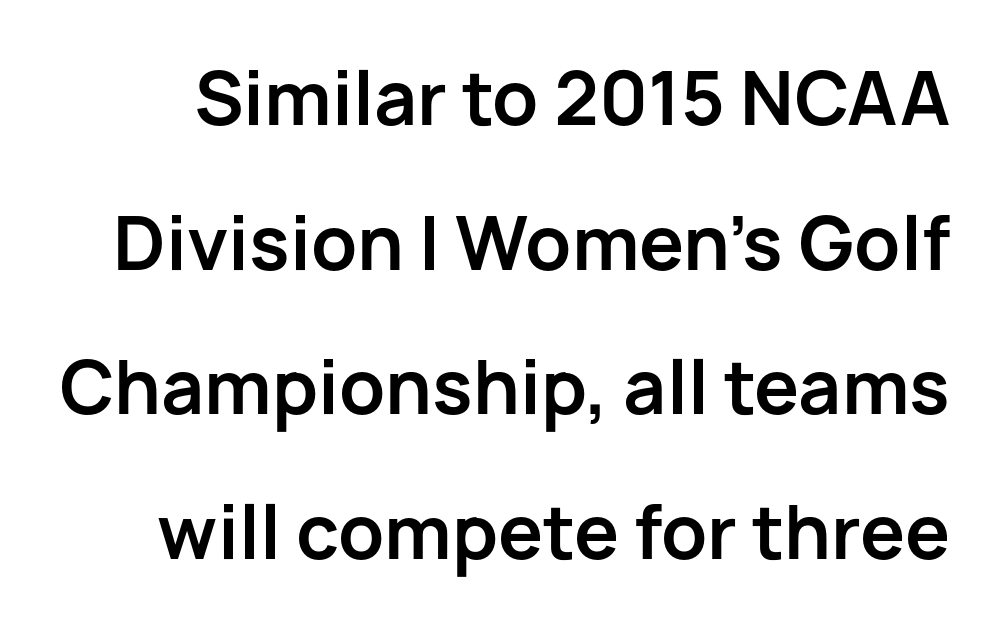
Font category for this specimen: sans-serif. The letters stand straight up with perfectly vertical stems. Does the leading feel generous? Absolutely, it's lavish. Each letter keeps its own natural width here, so spacing adapts to shape. On the weight axis this lands at bold, roughly 700.
